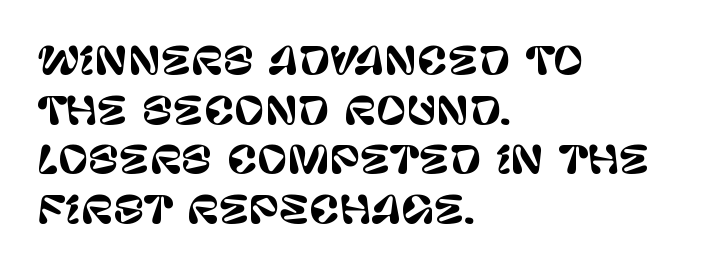
Q: Is the text italic (slanted)? A: Yes.
Q: Is the typeface a serif or a sans-serif typeface? A: Sans-serif.
Q: Is the text underlined? A: No.
Q: How is the paragraph aligned? A: Left-aligned.
Q: Is the spacing between letters normal or unusually wide? A: Normal.
Q: Is the spacing between lines tight, normal or loose? A: Normal.
Q: Width (condensed, normal, or wide)? A: Normal.
Q: Stroke contrast? A: Low.
Q: x-height? A: Large.
Q: Monospaced? A: No.
